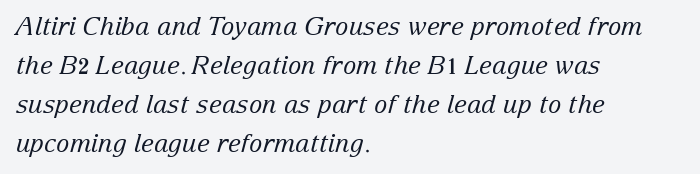
Q: Is the text bold? A: No.
Q: Is the text italic (slanted)? A: Yes, it leans right by about 15 degrees.
Q: Is the text underlined? A: No.
Q: How is the paragraph aligned? A: Left-aligned.
Q: Is the spacing between letters normal or unusually wide? A: Normal.
Q: Is the spacing between lines tight, normal or loose? A: Normal.
